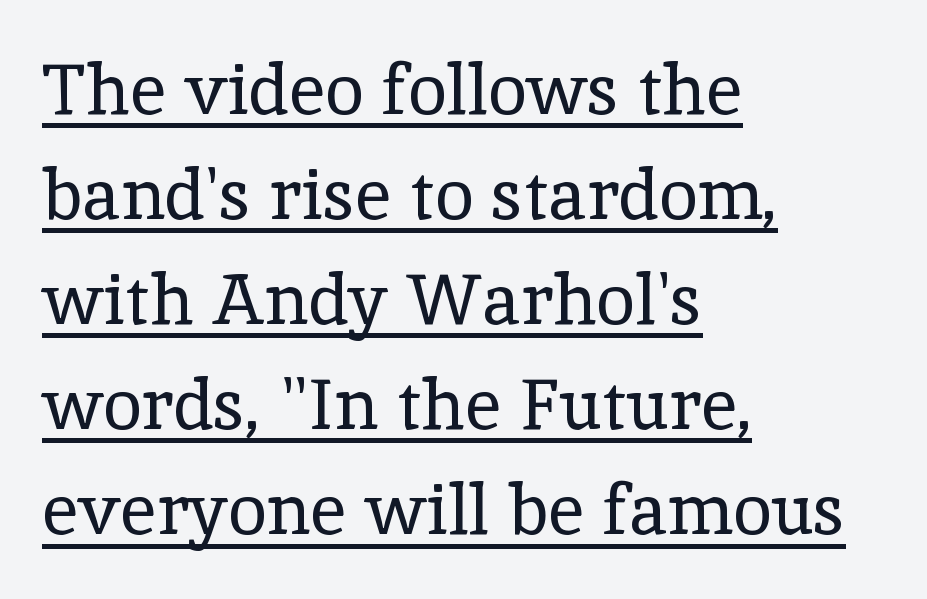
{"serif": "yes", "italic": "no", "bold": "no", "weight": "regular", "width": "normal", "x_height": "medium", "monospaced": "no", "underline": "yes", "align": "left", "line_spacing": "normal", "line_spacing_ratio": 1.48, "letter_spacing": "normal", "letter_spacing_em": 0.0, "glyph_px": 71}
